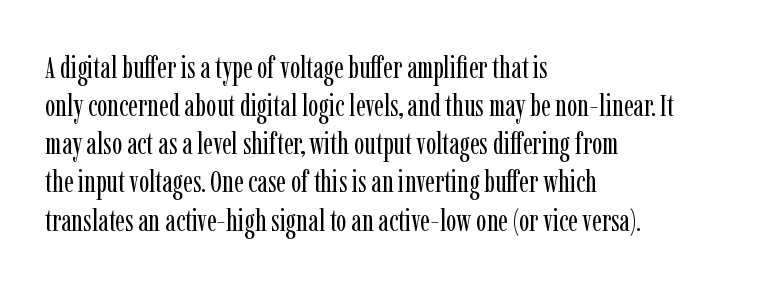
The image shows 31 px regular-weight, condensed serif type, upright; set left-aligned, line spacing 1.23x, normal letter spacing, not underlined; low stroke contrast and a medium x-height.
